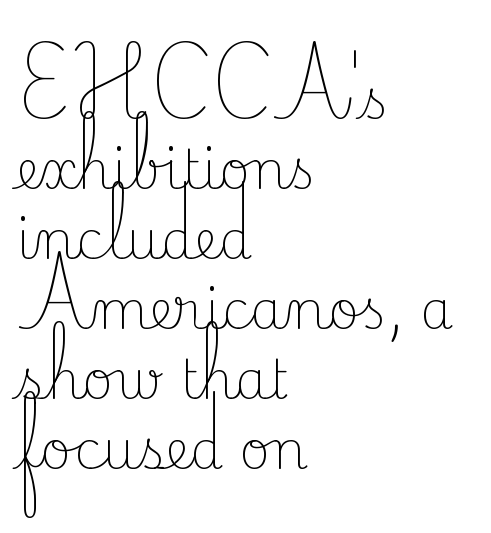
The letters stand upright; this is a roman face. The vertical gap from one line to the next is medium. Compared with a typical body face, this is equally light or lighter still. I'd call this a serif setting — the letters wear small feet. Unmarked baselines from the first word to the last.
